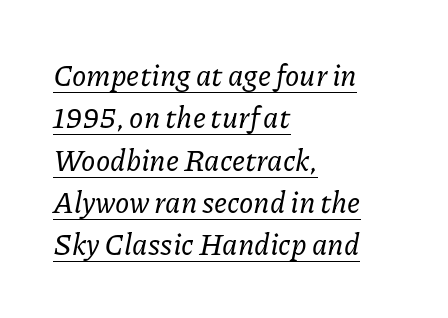
The image shows 29 px serif type, italic (leaning right); set left-aligned, normal line spacing (1.46x), normal letter spacing, underlined; low stroke contrast and a medium x-height.
